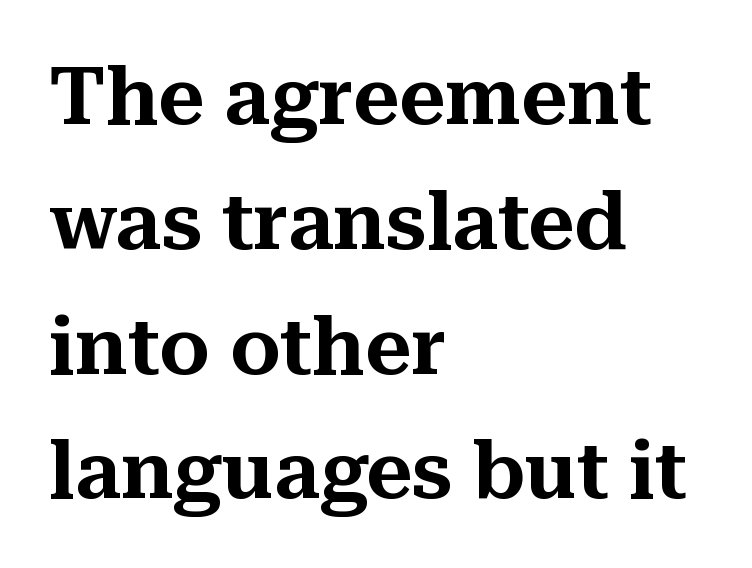
Q: Is the text italic (slanted)? A: No, it is upright.
Q: Is the typeface a serif or a sans-serif typeface? A: Serif.
Q: Is the text underlined? A: No.
Q: How is the paragraph aligned? A: Left-aligned.
Q: Is the spacing between letters normal or unusually wide? A: Normal.
Q: Is the spacing between lines tight, normal or loose? A: Normal.
Q: Width (condensed, normal, or wide)? A: Normal.
Q: Stroke contrast? A: Medium.
Q: x-height? A: Medium.
Q: Monospaced? A: No.
